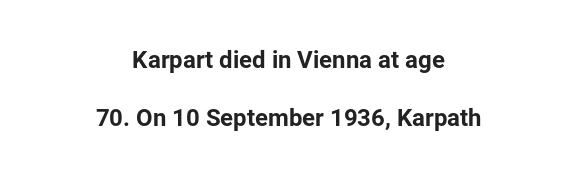
Q: Is the text bold? A: Yes.
Q: Is the text italic (slanted)? A: No, it is upright.
Q: Is the text underlined? A: No.
Q: How is the paragraph aligned? A: Centered.
Q: Is the spacing between letters normal or unusually wide? A: Normal.
Q: Is the spacing between lines tight, normal or loose? A: Loose.
